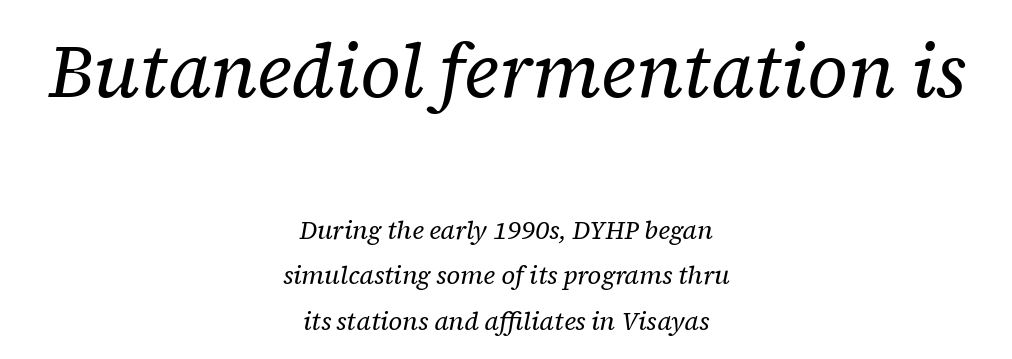
{"serif": "yes", "italic": "yes", "lean": "right", "slant_degrees": 12, "bold": "no", "weight": "regular", "width": "normal", "stroke_contrast": "low", "x_height": "medium", "monospaced": "no", "underline": "no", "align": "center", "line_spacing_ratio": 1.81, "letter_spacing": "normal", "letter_spacing_em": 0.0, "larger_block": "first", "size_ratio": 2.96, "glyph_px": 74}
